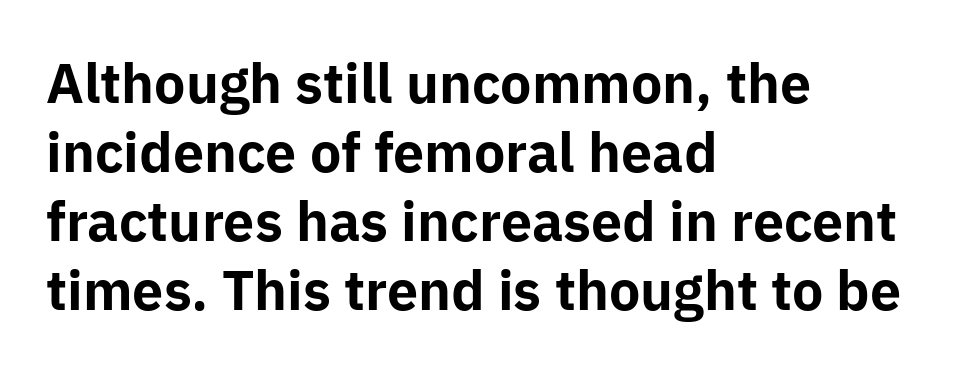
Each letter's strokes conclude bluntly, with no projecting serifs. This sample has the flowing, uneven cadence of proportional lettering. Is there any slant? The stems are plumb. How heavy is the stroke? Heavy — this is a bold. Is there much room between lines? A standard amount, neither cramped nor airy.
